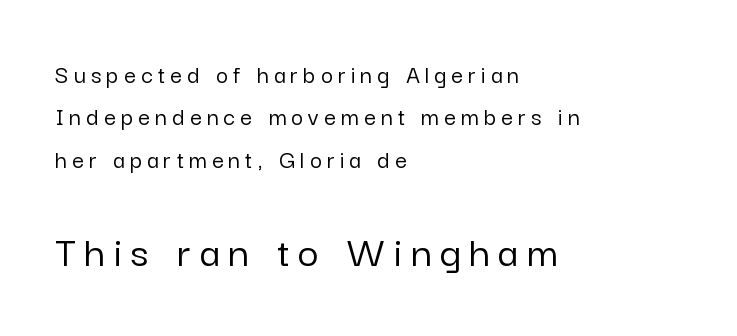
Q: Is the text italic (slanted)? A: No, it is upright.
Q: Is the typeface a serif or a sans-serif typeface? A: Sans-serif.
Q: Is the text underlined? A: No.
Q: How is the paragraph aligned? A: Left-aligned.
Q: Is the spacing between letters normal or unusually wide? A: Unusually wide.
Q: Is the spacing between lines tight, normal or loose? A: Normal.
Q: Which block of text is set in a larger size, the first (top) or the second (bottom)? A: The second (bottom) one.
Q: Width (condensed, normal, or wide)? A: Normal.
Q: Stroke contrast? A: Low.
Q: x-height? A: Medium.
Q: Monospaced? A: No.
